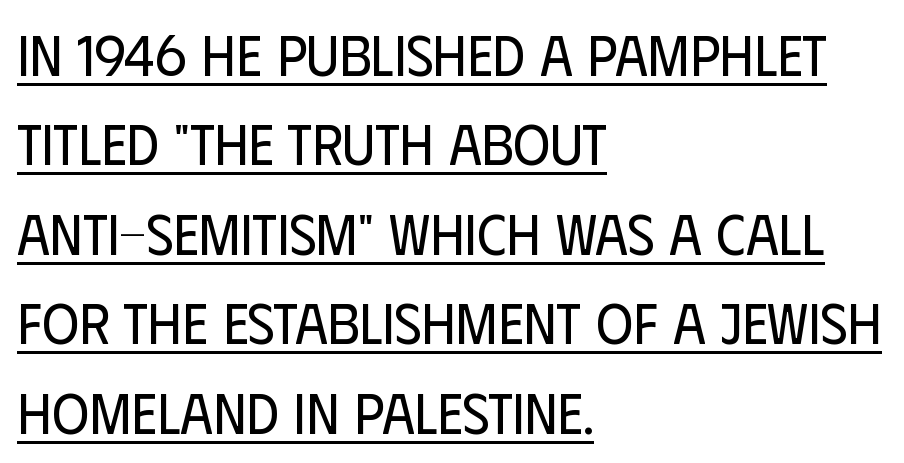
Q: Is the text bold? A: No.
Q: Is the text italic (slanted)? A: No, it is upright.
Q: Is the typeface a serif or a sans-serif typeface? A: Sans-serif.
Q: Is the text underlined? A: Yes.
Q: How is the paragraph aligned? A: Left-aligned.
Q: Is the spacing between letters normal or unusually wide? A: Normal.
Q: Is the spacing between lines tight, normal or loose? A: Normal.
Q: Width (condensed, normal, or wide)? A: Condensed.
Q: Stroke contrast? A: Low.
Q: x-height? A: Large.
Q: Monospaced? A: No.
